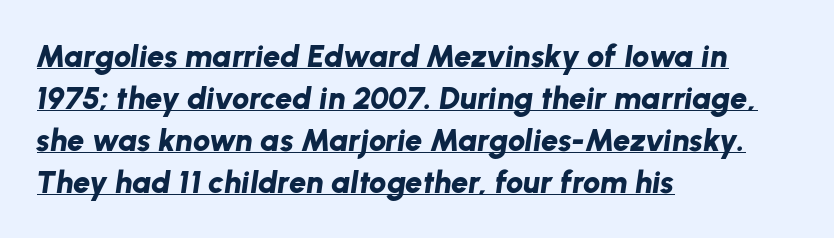
Varying glyph widths throughout — classic text-font behaviour. Heavy-handed strokes throughout: this text is bold. The vertical gap from one line to the next is medium. This rendering uses left alignment, leaving the right contour irregular. A typesetter would mark this as italic.
